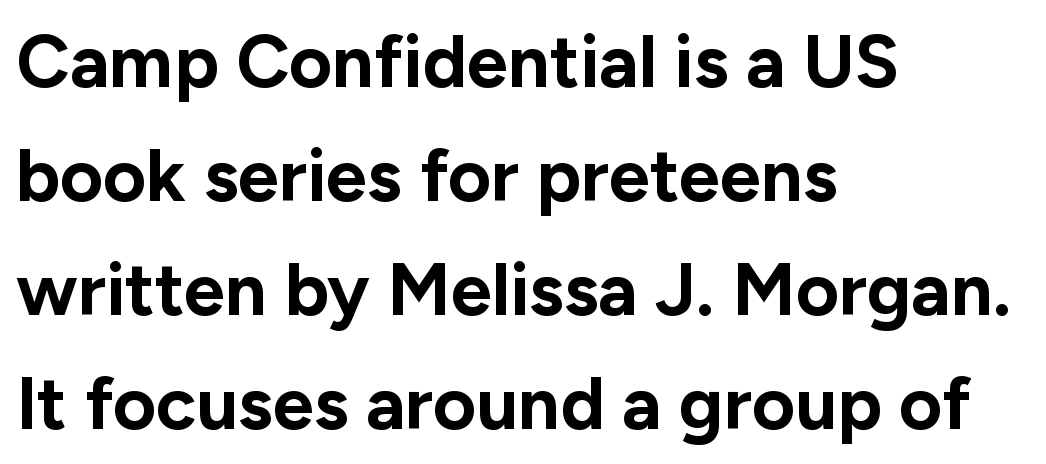
{"serif": "no", "italic": "no", "bold": "yes", "weight": "bold", "width": "normal", "stroke_contrast": "low", "x_height": "medium", "monospaced": "no", "underline": "no", "align": "left", "line_spacing": "normal", "line_spacing_ratio": 1.54, "letter_spacing": "normal", "letter_spacing_em": 0.0, "glyph_px": 74}
